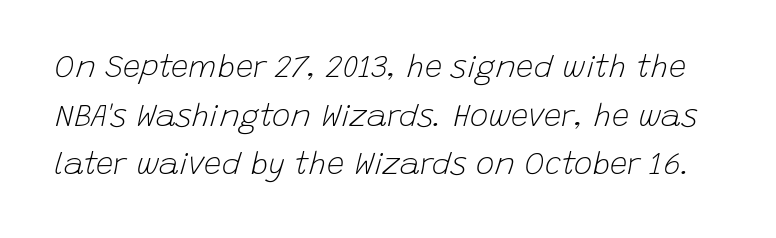
Q: Is the text bold? A: No.
Q: Is the text italic (slanted)? A: Yes, it leans right by about 15 degrees.
Q: Is the text underlined? A: No.
Q: Is the spacing between letters normal or unusually wide? A: Normal.
Q: Is the spacing between lines tight, normal or loose? A: Normal.
Q: Width (condensed, normal, or wide)? A: Normal.
Q: Stroke contrast? A: Low.
Q: x-height? A: Large.
Q: Monospaced? A: No.
